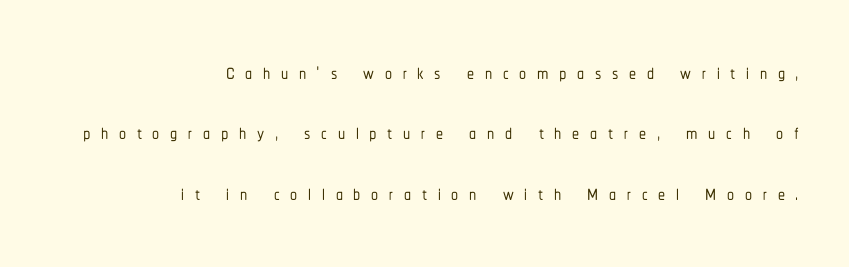
{"serif": "no", "italic": "no", "width": "condensed", "stroke_contrast": "low", "x_height": "medium", "monospaced": "no", "underline": "no", "align": "right", "line_spacing": "loose", "line_spacing_ratio": 2.16, "letter_spacing": "wide", "letter_spacing_em": 0.38, "glyph_px": 28}
